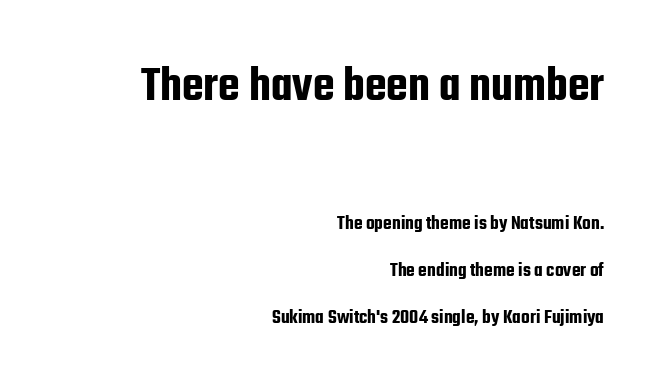
Q: Is the text italic (slanted)? A: No, it is upright.
Q: Is the typeface a serif or a sans-serif typeface? A: Sans-serif.
Q: Is the text underlined? A: No.
Q: How is the paragraph aligned? A: Right-aligned.
Q: Is the spacing between letters normal or unusually wide? A: Normal.
Q: Is the spacing between lines tight, normal or loose? A: Loose.
Q: Which block of text is set in a larger size, the first (top) or the second (bottom)? A: The first (top) one.
Q: Width (condensed, normal, or wide)? A: Condensed.
Q: Stroke contrast? A: Low.
Q: x-height? A: Medium.
Q: Monospaced? A: No.
